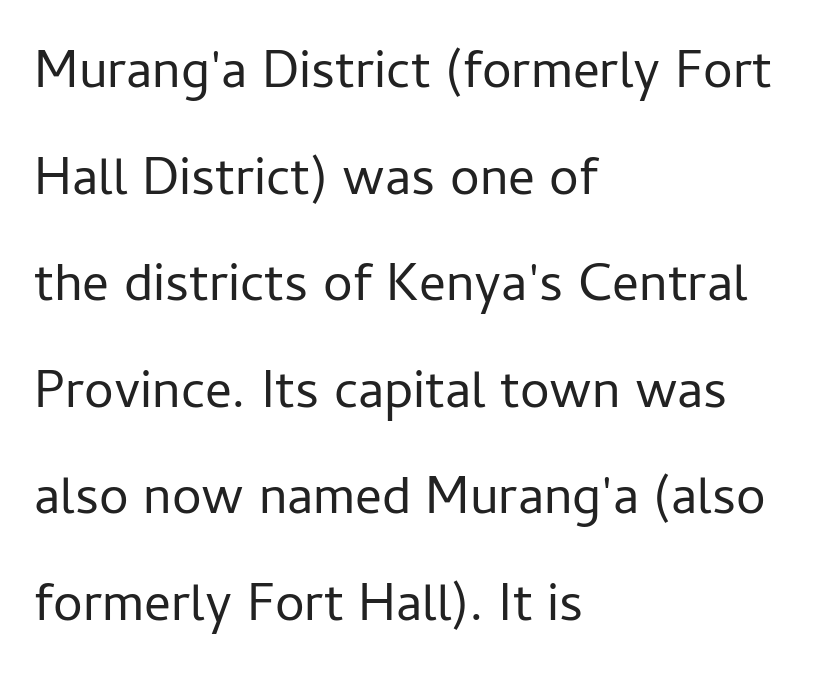
Line spacing here is loose. Bold? No — there's no thickening of the strokes. A classic flush-left, rag-right setting is used for this passage. Standard letterfit; no display-style spreading of the glyphs. Descender tails drop into unmarked territory. Vertical strokes here are truly vertical.
